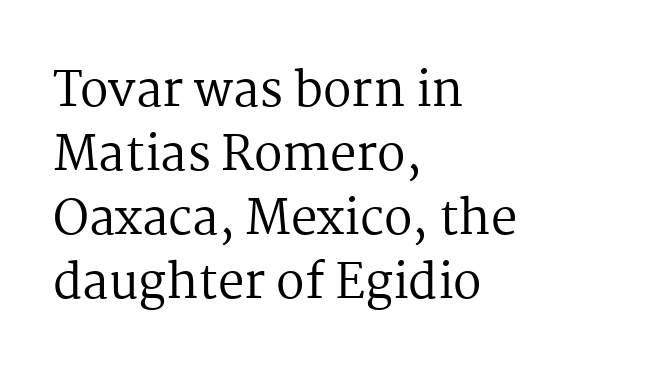
Compared with typical body copy, the letter spacing here is the same. You could not count columns in this text — the font is proportionally spaced. Baseline-to-baseline distance is the conventional proportion of letter height. Unbolded letterforms with no extra heft. Leftover space on each line is placed entirely after the last word.
